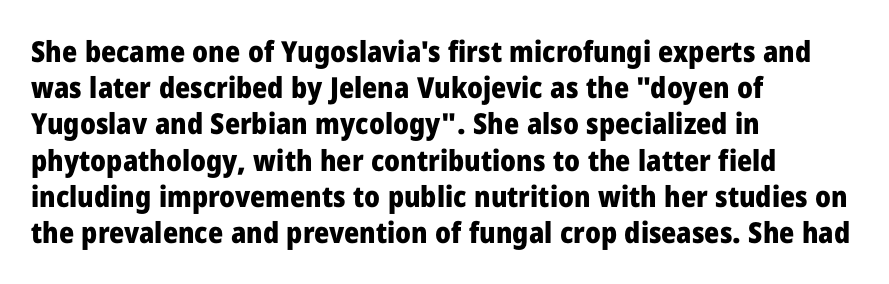
Q: Is the text bold? A: Yes.
Q: Is the text italic (slanted)? A: No, it is upright.
Q: Is the typeface a serif or a sans-serif typeface? A: Sans-serif.
Q: Is the text underlined? A: No.
Q: How is the paragraph aligned? A: Left-aligned.
Q: Is the spacing between letters normal or unusually wide? A: Normal.
Q: Is the spacing between lines tight, normal or loose? A: Normal.
Q: Width (condensed, normal, or wide)? A: Normal.
Q: Stroke contrast? A: Low.
Q: x-height? A: Medium.
Q: Monospaced? A: No.
